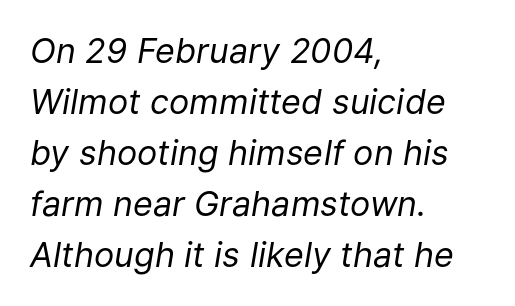
The image shows 34 px regular-weight type, italic (leaning right); set left-aligned, normal line spacing (1.5x), normal letter spacing, not underlined; low stroke contrast and a medium x-height.
